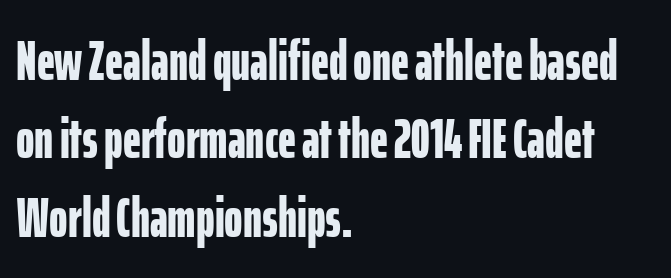
The image shows 56 px bold, condensed sans-serif type, upright; set left-aligned, normal line spacing (1.4x), normal letter spacing, not underlined; low stroke contrast and a medium x-height.
